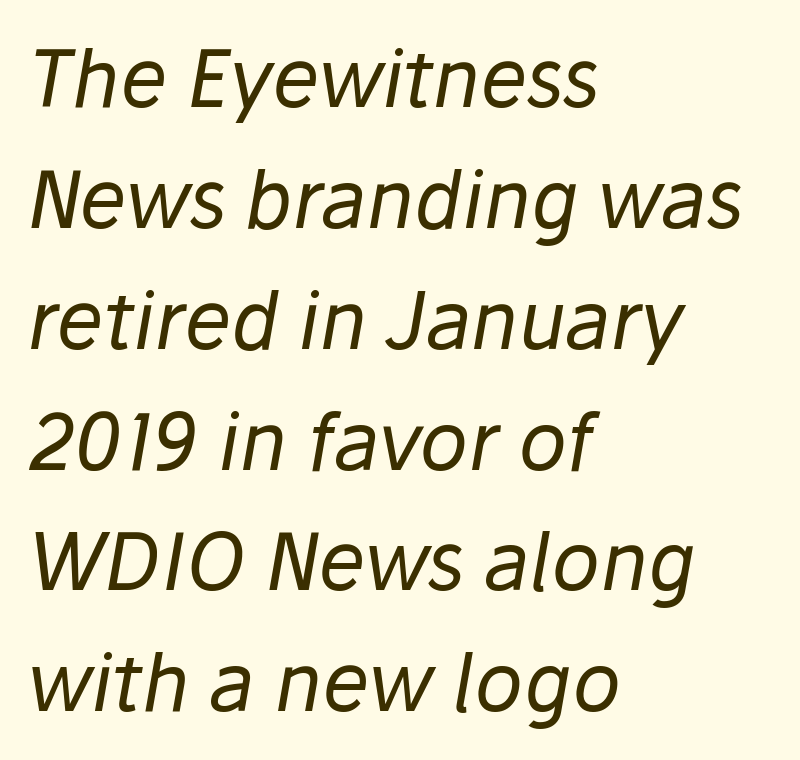
The image shows 79 px regular-weight type, italic (leaning right); set left-aligned, normal line spacing (1.53x), normal letter spacing, not underlined; low stroke contrast and a medium x-height.
